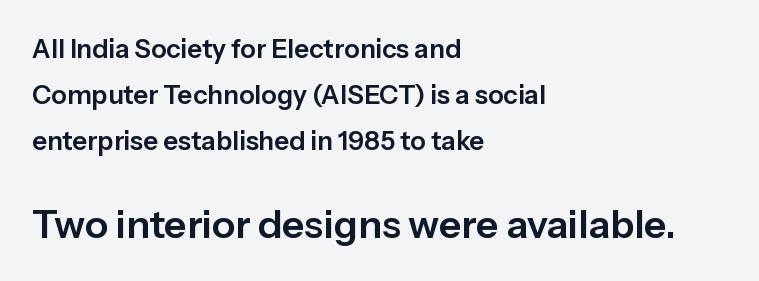
{"serif": "no", "italic": "no", "width": "normal", "stroke_contrast": "low", "x_height": "medium", "monospaced": "no", "underline": "no", "align": "left", "line_spacing_ratio": 1.76, "letter_spacing": "normal", "letter_spacing_em": 0.0, "larger_block": "second", "size_ratio": 1.5, "glyph_px": 39}
